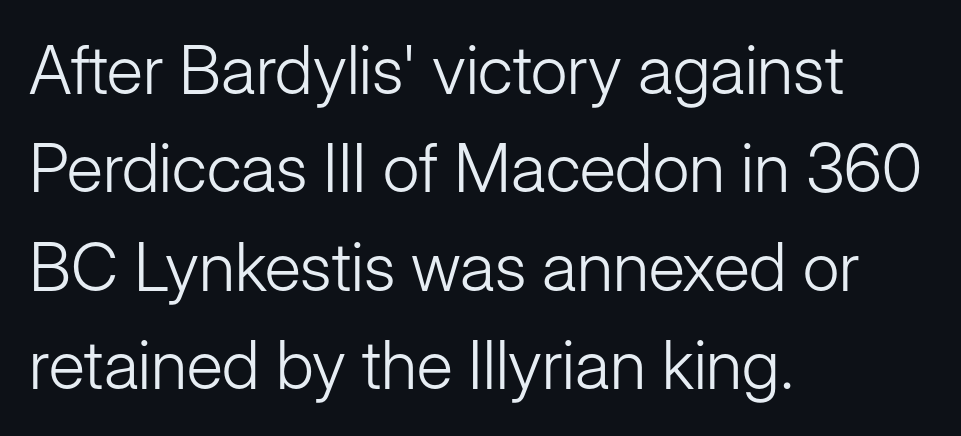
The image shows 67 px light sans-serif type, upright; set left-aligned, normal line spacing (1.47x), normal letter spacing, not underlined; low stroke contrast and a medium x-height.
